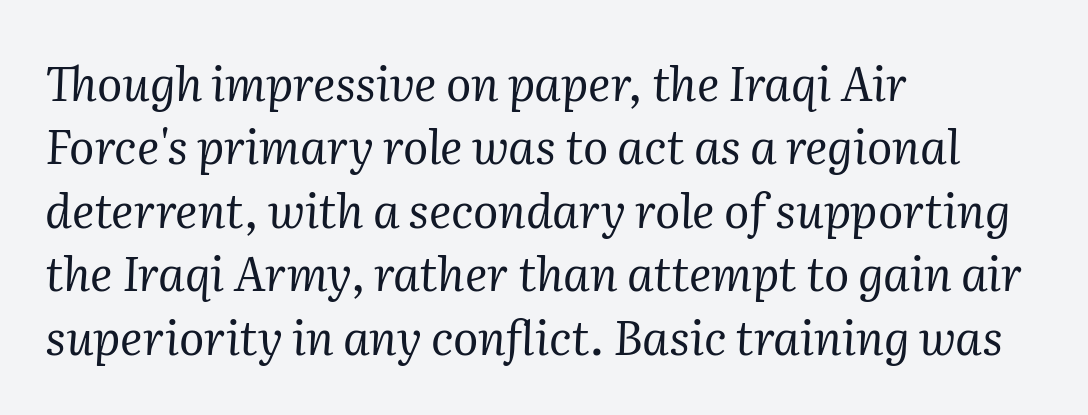
Leading matches the norm, producing a regular column. The face used here is proportionally spaced, like ordinary book or web type. The strokes carry an ordinary text weight at most. The space beneath each line is pristine and unruled. Is the type slanted? Yes — the strokes lean at a clear angle. The typesetter chose a ragged-right arrangement here.
